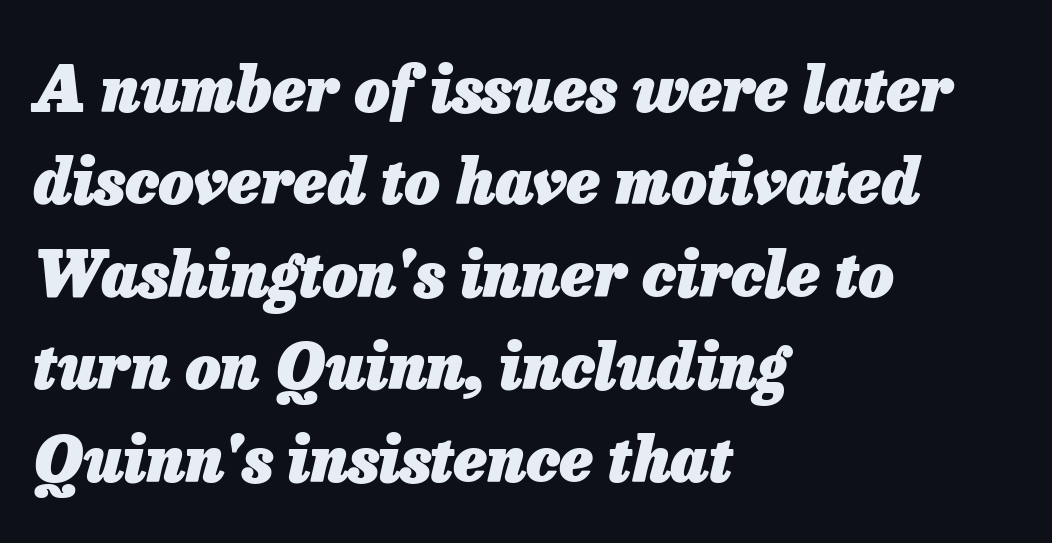
{"italic": "yes", "lean": "right", "slant_degrees": 13, "bold": "yes", "weight": "heavy", "width": "normal", "stroke_contrast": "low", "x_height": "medium", "monospaced": "no", "underline": "no", "align": "left", "line_spacing": "normal", "line_spacing_ratio": 1.49, "letter_spacing": "normal", "letter_spacing_em": 0.0, "glyph_px": 62}
